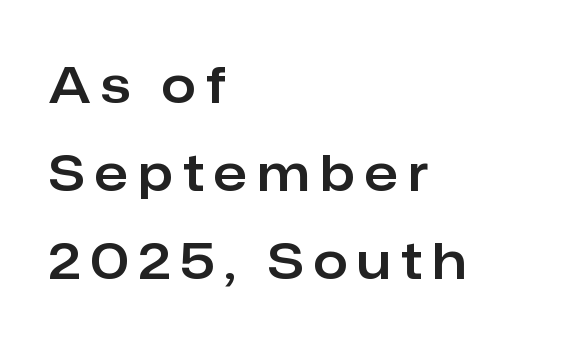
Do the letters lean? They stand straight. Is this a fixed-width face? No — the glyphs have proportional, varying widths. Someone cranked the tracking dial way up on this one. Look at the bottom of the vertical strokes: they stop flat, with no serifs. These lines are set flush left with a ragged right edge.
